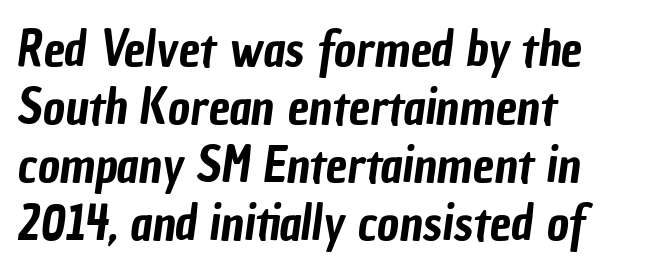
{"serif": "no", "width": "condensed", "stroke_contrast": "low", "x_height": "medium", "monospaced": "no", "underline": "no", "align": "left", "line_spacing_ratio": 1.21, "letter_spacing": "normal", "letter_spacing_em": 0.0, "glyph_px": 48}
